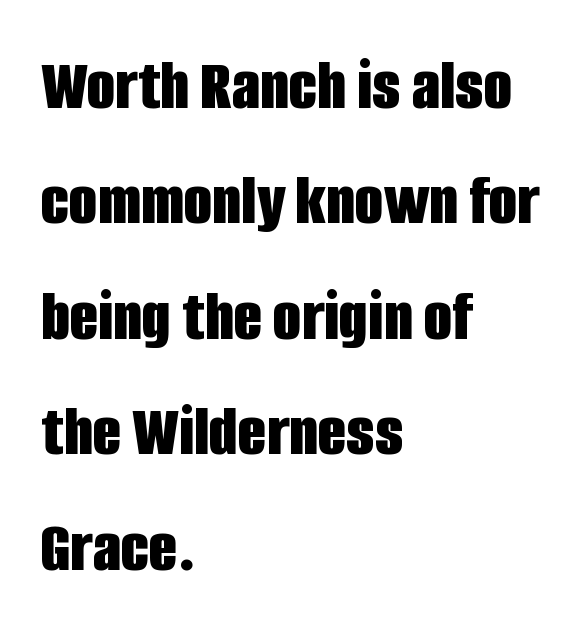
The image shows 74 px bold, condensed sans-serif type, upright; set left-aligned, normal line spacing (1.56x), normal letter spacing, not underlined; low stroke contrast and a large x-height.
